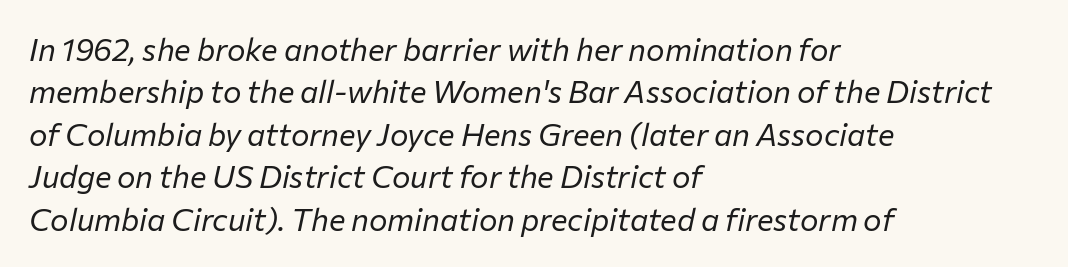
An italicized treatment has been applied to the whole sample. Does the leading feel generous? No, just average. A typesetter would call this proportional, since set widths differ per character. This rendering uses left alignment, leaving the right contour irregular. Standard letterfit; no display-style spreading of the glyphs.
